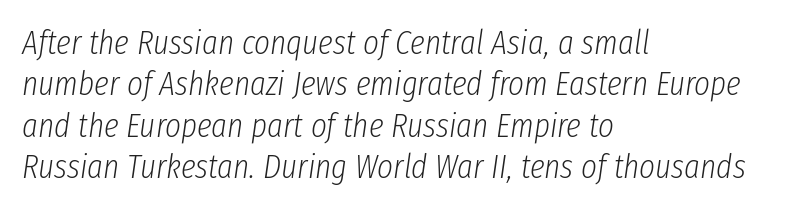
Q: Is the text bold? A: No.
Q: Is the text italic (slanted)? A: Yes, it leans right by about 8 degrees.
Q: Is the text underlined? A: No.
Q: How is the paragraph aligned? A: Left-aligned.
Q: Is the spacing between letters normal or unusually wide? A: Normal.
Q: Width (condensed, normal, or wide)? A: Condensed.
Q: Stroke contrast? A: Low.
Q: x-height? A: Medium.
Q: Monospaced? A: No.
